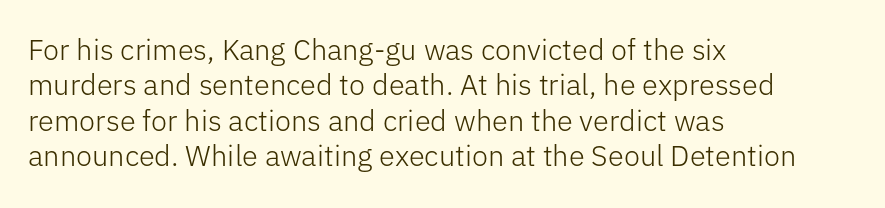
The image shows 29 px light sans-serif type, upright; set left-aligned, line spacing 1.22x, normal letter spacing, not underlined; low stroke contrast and a medium x-height.
